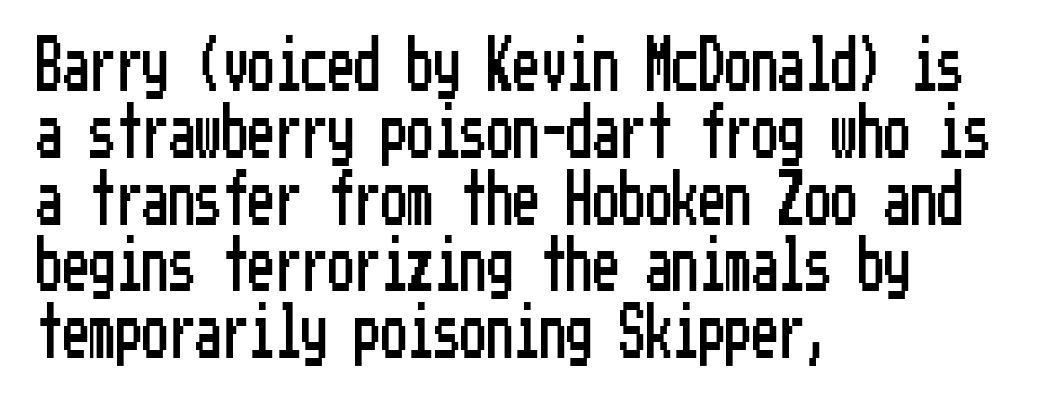
{"serif": "no", "italic": "no", "width": "condensed", "stroke_contrast": "low", "x_height": "medium", "underline": "no", "align": "left", "line_spacing": "normal", "line_spacing_ratio": 1.26, "letter_spacing": "normal", "letter_spacing_em": 0.0, "glyph_px": 53}
